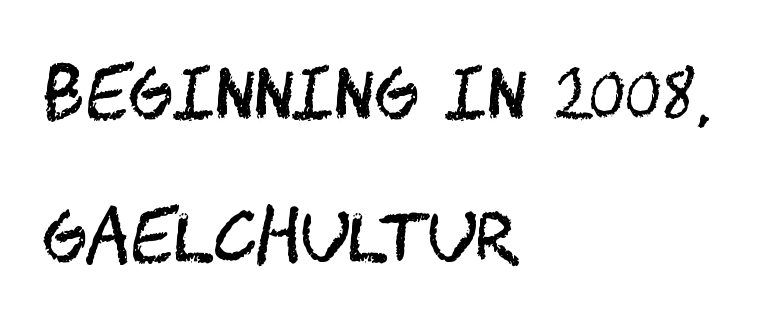
Q: Is the text bold? A: No.
Q: Is the text italic (slanted)? A: No, it is upright.
Q: Is the typeface a serif or a sans-serif typeface? A: Sans-serif.
Q: Is the text underlined? A: No.
Q: How is the paragraph aligned? A: Left-aligned.
Q: Is the spacing between letters normal or unusually wide? A: Normal.
Q: Is the spacing between lines tight, normal or loose? A: Loose.
Q: Width (condensed, normal, or wide)? A: Condensed.
Q: Stroke contrast? A: Medium.
Q: x-height? A: Large.
